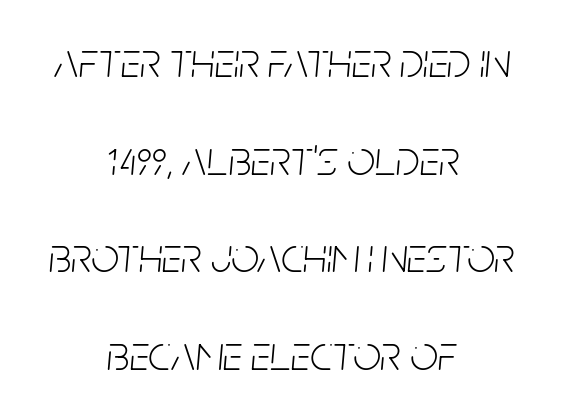
The image shows 49 px light, condensed type, italic (leaning right); set centered, loose line spacing (1.99x), normal letter spacing, not underlined; low stroke contrast and a large x-height.
